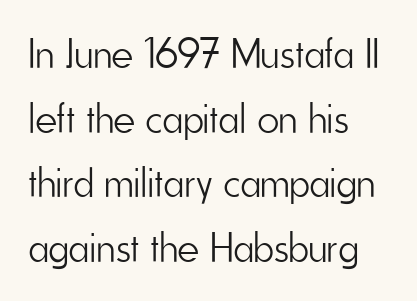
{"serif": "no", "italic": "no", "bold": "no", "weight": "light", "width": "condensed", "stroke_contrast": "low", "x_height": "small", "monospaced": "no", "underline": "no", "align": "left", "line_spacing": "normal", "line_spacing_ratio": 1.54, "letter_spacing": "normal", "letter_spacing_em": 0.0, "glyph_px": 42}
